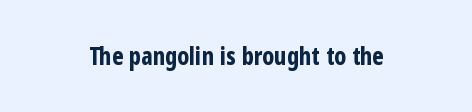
The image shows 24 px bold type, upright; set centered, normal letter spacing, not underlined.
